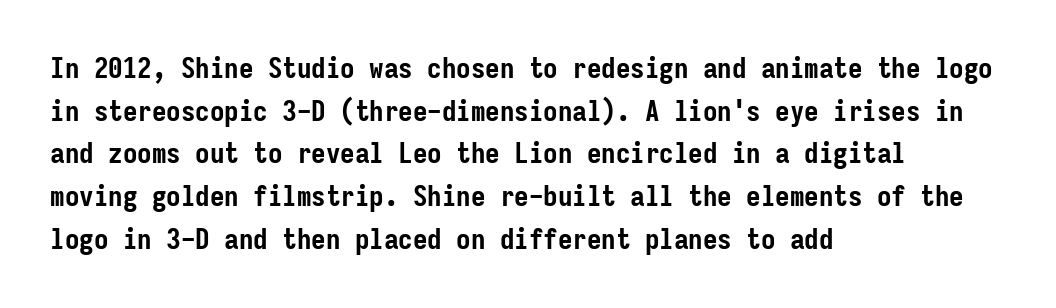
A normal amount of white space separates one row of letters from the next. Monospaced: the letters line up in strict vertical columns. Between one letter and the next there's only the usual sliver of space. Is there any slant? The stems are plumb. Line starts are locked; line ends wander.
